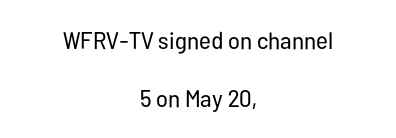
{"italic": "no", "bold": "no", "underline": "no", "align": "center", "line_spacing": "loose", "line_spacing_ratio": 2.42, "letter_spacing": "normal", "letter_spacing_em": 0.0, "glyph_px": 24}
